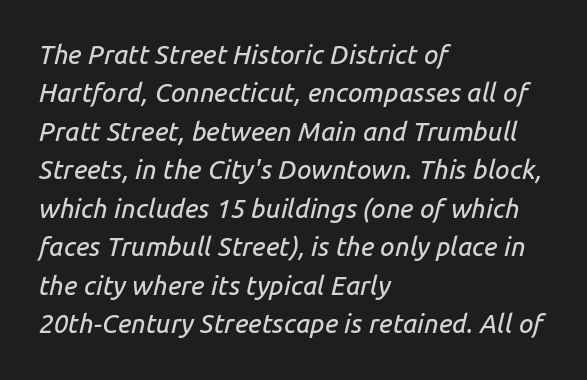
Q: Is the text italic (slanted)? A: Yes, it leans right by about 14 degrees.
Q: Is the text underlined? A: No.
Q: How is the paragraph aligned? A: Left-aligned.
Q: Is the spacing between letters normal or unusually wide? A: Normal.
Q: Is the spacing between lines tight, normal or loose? A: Normal.
